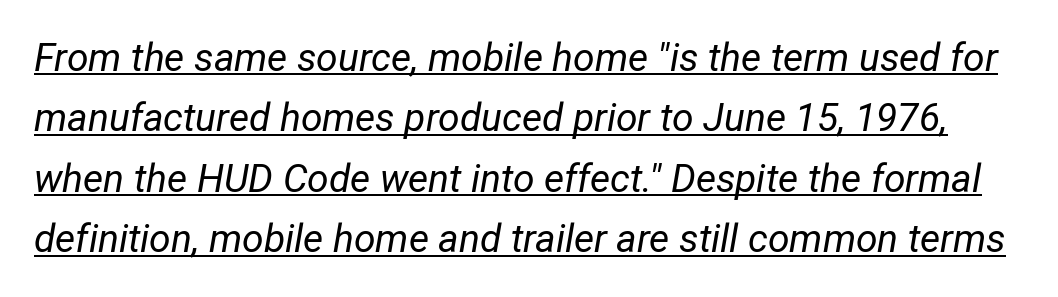
The image shows 39 px regular-weight, condensed type, italic (leaning right); set normal line spacing (1.55x), normal letter spacing, underlined; low stroke contrast and a medium x-height.
